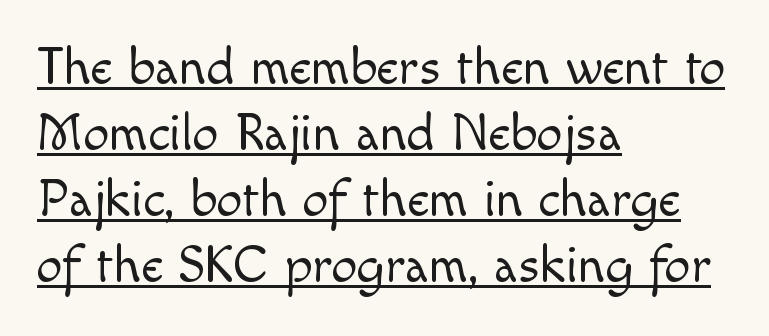
Heaviness? Minimal to ordinary, like unemphasized prose. You can see a thin bar hugging the bottom of the glyphs. Note the varied advance widths — an 'i' is clearly narrower than an 'm'. The ragged edge is on the right, which tells us the setting is flush left. The letters stand upright; this is a roman face. Regarding leading, the lines here are spaced in the standard way.
